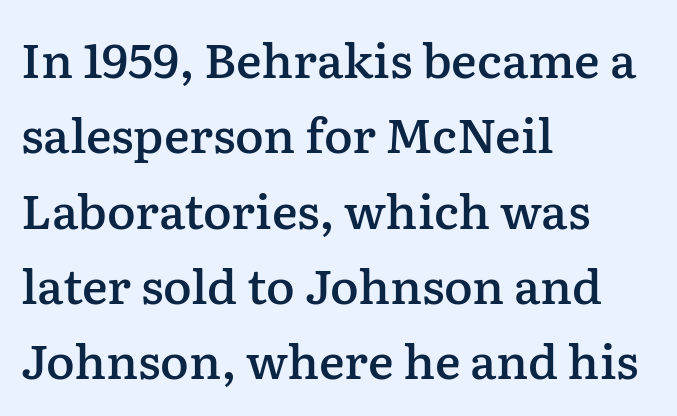
Q: Is the text bold? A: Semi-bold.
Q: Is the text italic (slanted)? A: No, it is upright.
Q: Is the typeface a serif or a sans-serif typeface? A: Serif.
Q: Is the text underlined? A: No.
Q: How is the paragraph aligned? A: Left-aligned.
Q: Is the spacing between letters normal or unusually wide? A: Normal.
Q: Is the spacing between lines tight, normal or loose? A: Normal.
Q: Width (condensed, normal, or wide)? A: Normal.
Q: Stroke contrast? A: Low.
Q: x-height? A: Medium.
Q: Monospaced? A: No.
